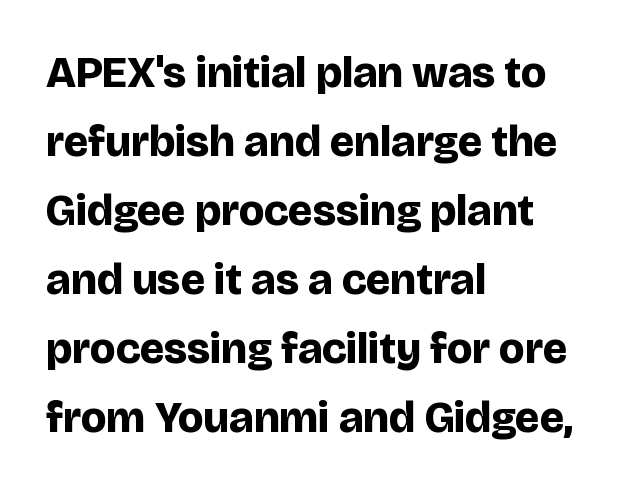
The image shows 44 px bold sans-serif type, upright; set left-aligned, normal line spacing (1.57x), normal letter spacing, not underlined; low stroke contrast and a large x-height.
